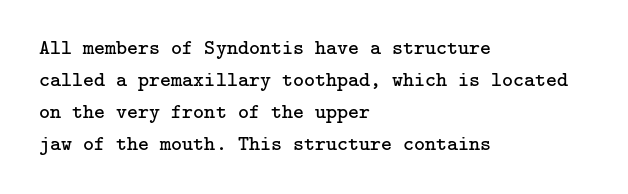
Vertical strokes here are truly vertical. The paragraph has a hard left edge and a soft right edge. The rendering uses a moderate line-height, typical for paragraphs. The cut favours lightness, reaching ordinary text weight at its darkest.
